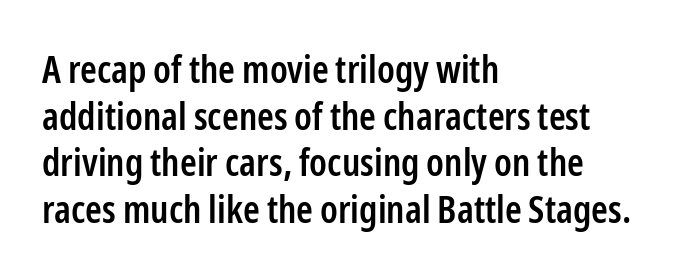
{"serif": "no", "italic": "no", "bold": "semi", "weight": "semibold", "width": "condensed", "stroke_contrast": "low", "x_height": "medium", "monospaced": "no", "underline": "no", "align": "left", "line_spacing_ratio": 1.23, "letter_spacing": "normal", "letter_spacing_em": 0.0, "glyph_px": 38}
